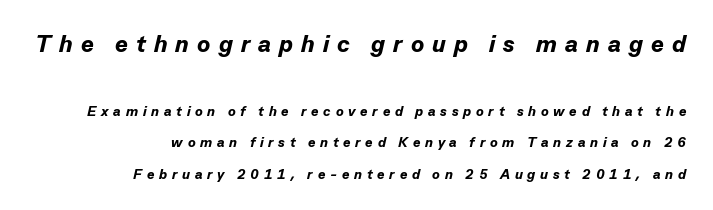
Q: Is the text bold? A: Yes.
Q: Is the text italic (slanted)? A: Yes, it leans right by about 13 degrees.
Q: Is the text underlined? A: No.
Q: How is the paragraph aligned? A: Right-aligned.
Q: Is the spacing between letters normal or unusually wide? A: Unusually wide.
Q: Is the spacing between lines tight, normal or loose? A: Loose.
Q: Which block of text is set in a larger size, the first (top) or the second (bottom)? A: The first (top) one.
